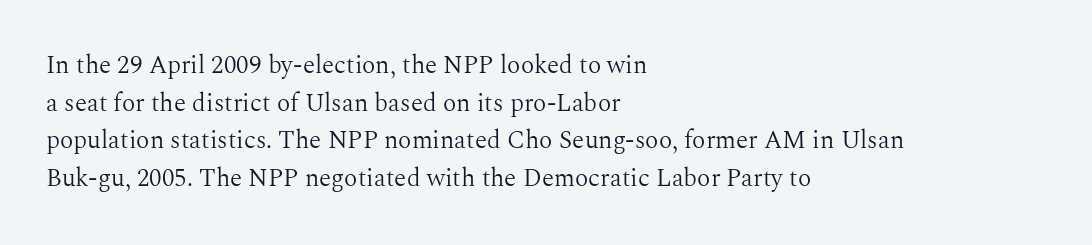
{"italic": "no", "bold": "no", "underline": "no", "align": "left", "line_spacing": "normal", "line_spacing_ratio": 1.51, "letter_spacing": "normal", "letter_spacing_em": 0.0, "glyph_px": 25}
